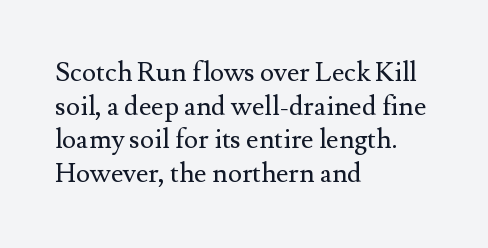
Q: Is the text bold? A: No.
Q: Is the text italic (slanted)? A: No, it is upright.
Q: Is the text underlined? A: No.
Q: How is the paragraph aligned? A: Left-aligned.
Q: Is the spacing between letters normal or unusually wide? A: Normal.
Q: Is the spacing between lines tight, normal or loose? A: Normal.
